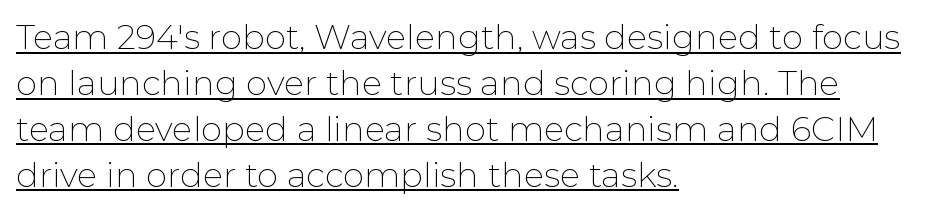
{"serif": "no", "italic": "no", "bold": "no", "weight": "thin", "width": "normal", "stroke_contrast": "low", "x_height": "medium", "monospaced": "no", "underline": "yes", "align": "left", "line_spacing": "normal", "line_spacing_ratio": 1.35, "letter_spacing": "normal", "letter_spacing_em": 0.0, "glyph_px": 34}
